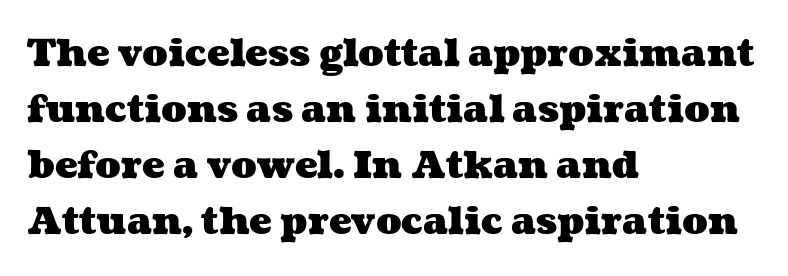
Q: Is the text bold? A: Yes.
Q: Is the text underlined? A: No.
Q: How is the paragraph aligned? A: Left-aligned.
Q: Is the spacing between letters normal or unusually wide? A: Normal.
Q: Is the spacing between lines tight, normal or loose? A: Normal.
Q: Width (condensed, normal, or wide)? A: Wide.
Q: Stroke contrast? A: Medium.
Q: x-height? A: Medium.
Q: Monospaced? A: No.
